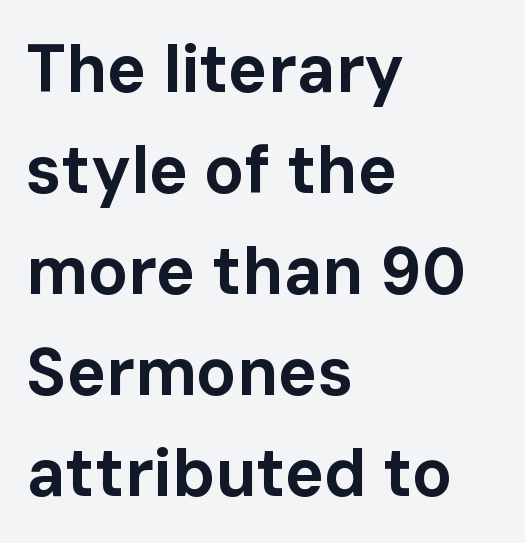
The image shows 66 px bold sans-serif type, upright; set left-aligned, normal line spacing (1.53x), normal letter spacing, not underlined; low stroke contrast and a medium x-height.
